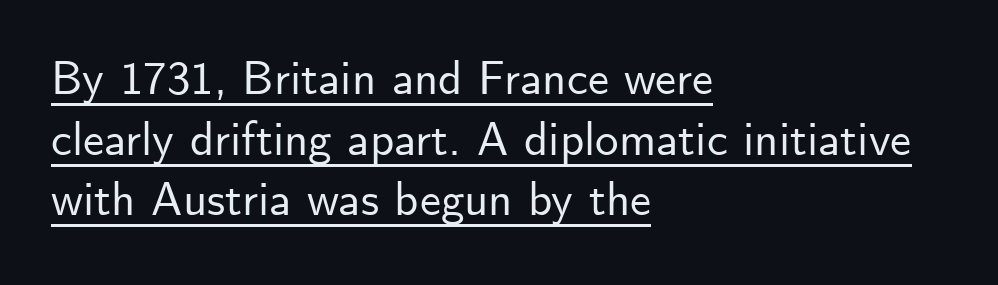
The image shows 47 px sans-serif type, upright; set left-aligned, normal line spacing (1.29x), normal letter spacing, underlined; low stroke contrast and a small x-height.
